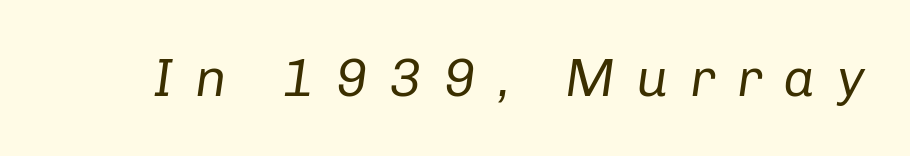
{"italic": "yes", "lean": "right", "slant_degrees": 8, "bold": "no", "weight": "regular", "width": "normal", "stroke_contrast": "low", "x_height": "medium", "monospaced": "no", "underline": "no", "letter_spacing": "wide", "letter_spacing_em": 0.4, "glyph_px": 53}
